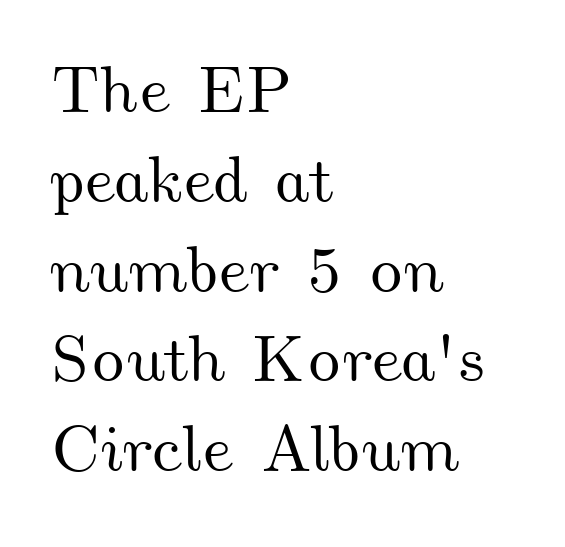
The rendering uses a moderate line-height, typical for paragraphs. These lines are rendered in a variable-pitch font. The lines in this sample share a left origin and differ only in where they stop. There is no visible air inserted between adjacent glyphs. Plain, unruled lines of type.
